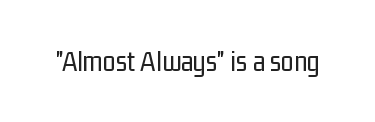
Does the type have serifs? No, each stem ends abruptly. The letters advance in unequal steps, a hallmark of proportional type. On a weight scale, this lands at 450 or below. Inter-character spacing is left at the font's built-in metrics. The space beneath each line is pristine and unruled. Posture: vertical.
